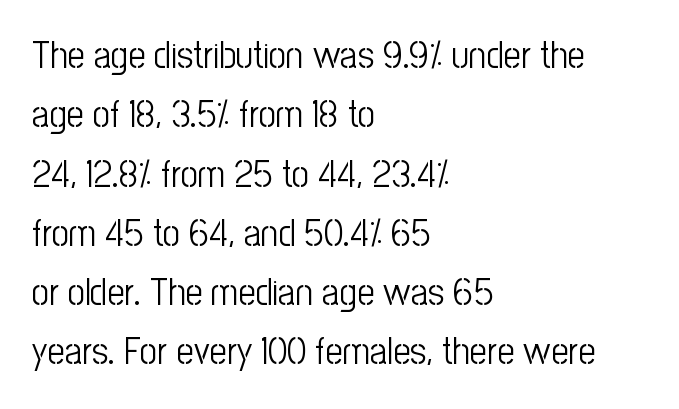
{"serif": "no", "italic": "no", "bold": "no", "weight": "light", "width": "condensed", "stroke_contrast": "low", "x_height": "medium", "monospaced": "no", "underline": "no", "align": "left", "line_spacing": "normal", "line_spacing_ratio": 1.56, "letter_spacing": "normal", "letter_spacing_em": 0.0, "glyph_px": 38}
